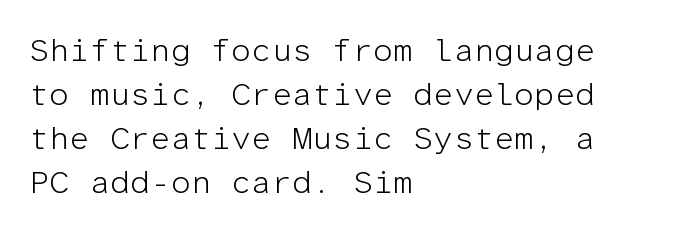
The image shows 32 px light sans-serif type, upright, monospaced; set left-aligned, normal line spacing (1.38x), normal letter spacing, not underlined; low stroke contrast and a medium x-height.
